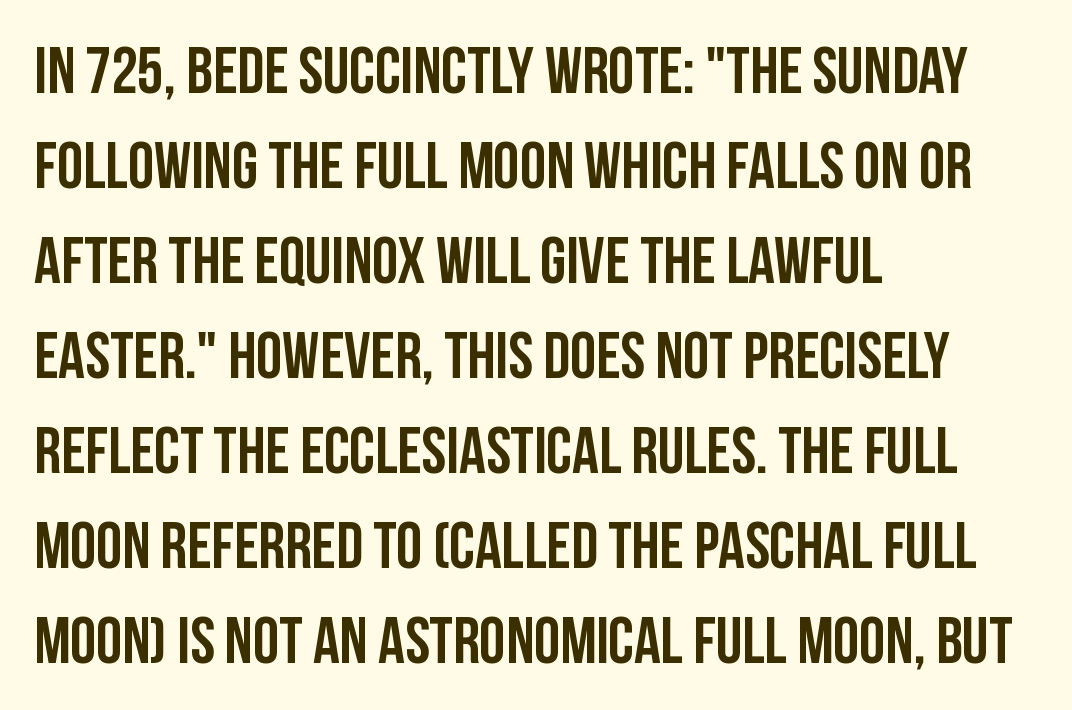
The image shows 66 px condensed sans-serif type, upright; set left-aligned, normal line spacing (1.44x), normal letter spacing, not underlined; low stroke contrast and a large x-height.
